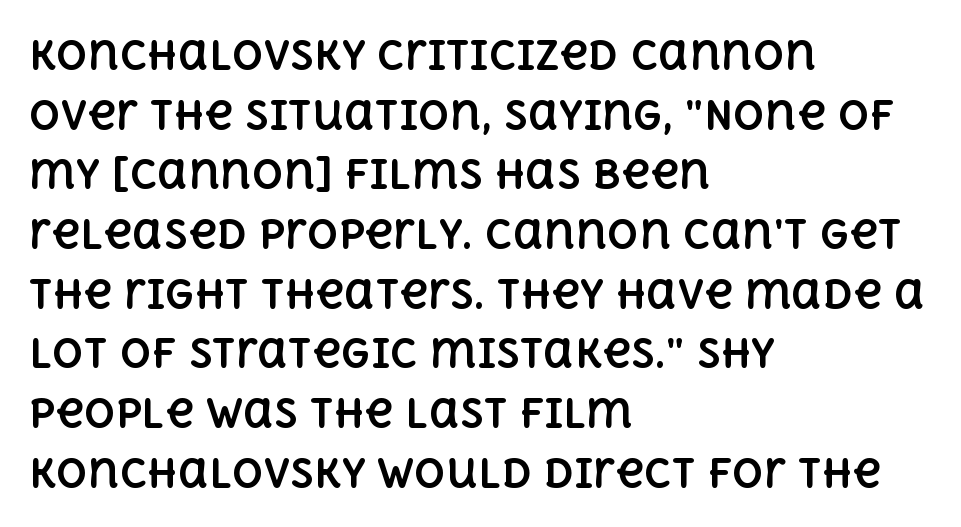
A student would call this left alignment; a typographer would say flush left, rag right. Nothing unusual about the tracking: characters are spaced as the font intends. What's the leading like? Ordinary, nothing unusual. Is there any slant? The stems are plumb.
